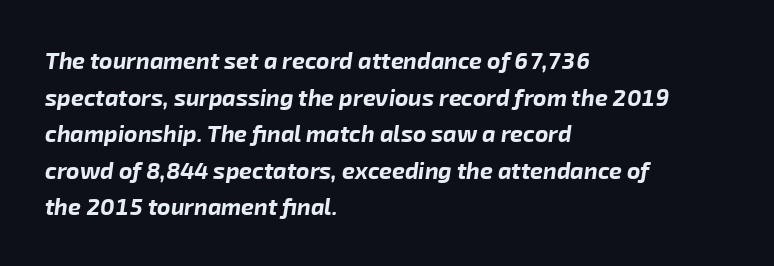
{"italic": "yes", "lean": "right", "slant_degrees": 8, "bold": "yes", "underline": "no", "align": "left", "line_spacing": "normal", "line_spacing_ratio": 1.59, "letter_spacing": "normal", "letter_spacing_em": 0.0, "glyph_px": 23}
